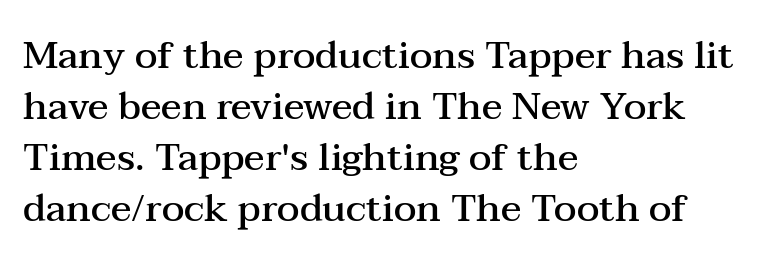
You could not count columns in this text — the font is proportionally spaced. This is serif lettering, the kind often seen in printed books. Rendered with straight, roman letterforms. The rag falls on the right side of this text block. The foot of each line stays bare and open.
